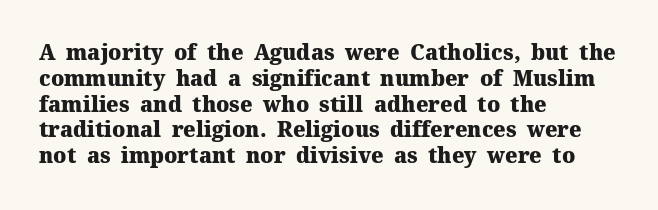
{"italic": "no", "bold": "yes", "underline": "no", "align": "left", "line_spacing_ratio": 1.23, "letter_spacing": "normal", "letter_spacing_em": 0.0, "glyph_px": 21}
